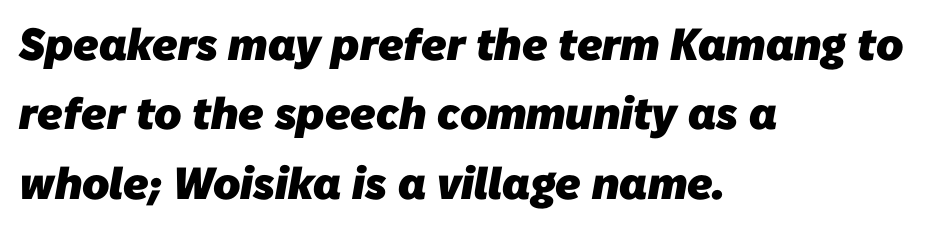
The image shows 45 px heavy sans-serif type; set left-aligned, normal line spacing (1.54x), normal letter spacing, not underlined; low stroke contrast and a medium x-height.
